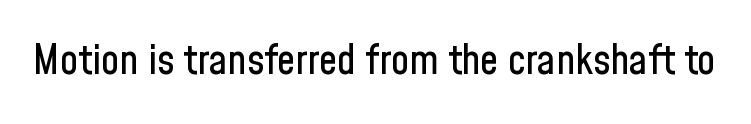
The image shows 41 px condensed sans-serif type, upright; set normal letter spacing, not underlined; low stroke contrast and a medium x-height.
